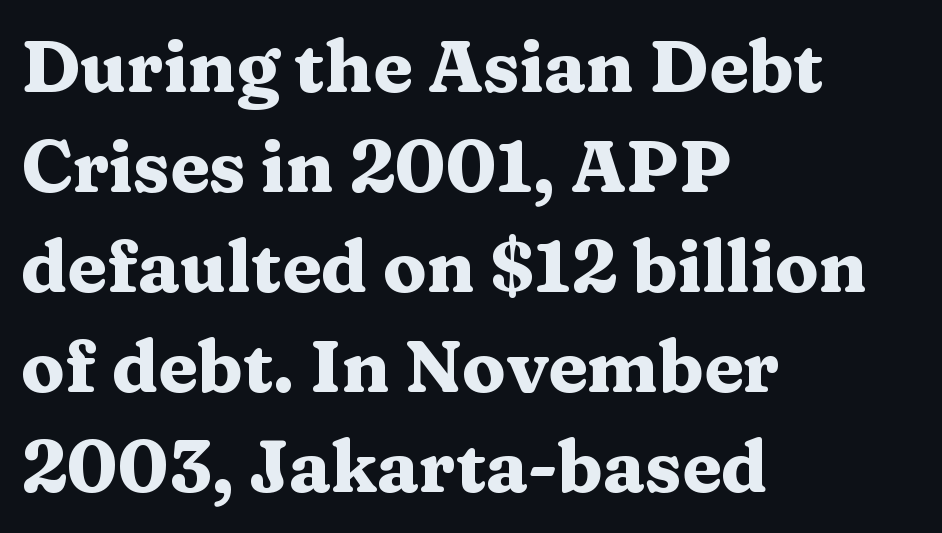
{"serif": "yes", "italic": "no", "bold": "yes", "weight": "heavy", "width": "wide", "stroke_contrast": "medium", "x_height": "medium", "monospaced": "no", "underline": "no", "align": "left", "line_spacing": "normal", "line_spacing_ratio": 1.39, "letter_spacing": "normal", "letter_spacing_em": 0.0, "glyph_px": 72}
